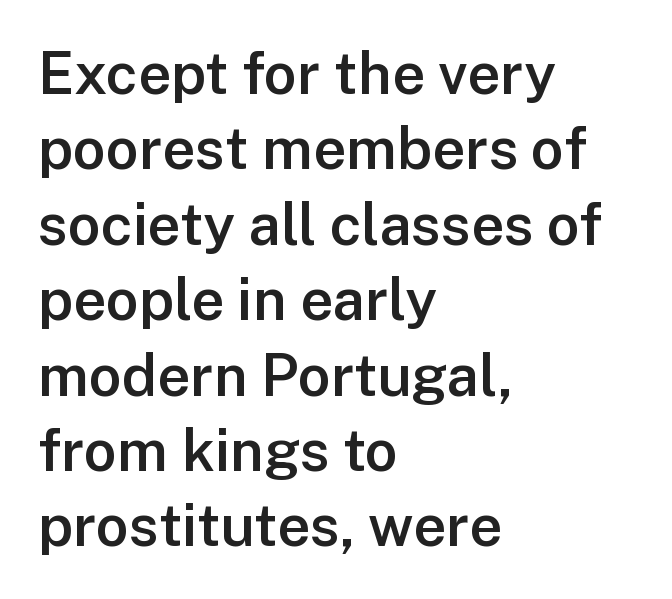
{"serif": "no", "italic": "no", "bold": "semi", "weight": "semibold", "width": "normal", "stroke_contrast": "low", "x_height": "medium", "monospaced": "no", "underline": "no", "align": "left", "line_spacing": "normal", "line_spacing_ratio": 1.3, "letter_spacing": "normal", "letter_spacing_em": 0.0, "glyph_px": 58}
